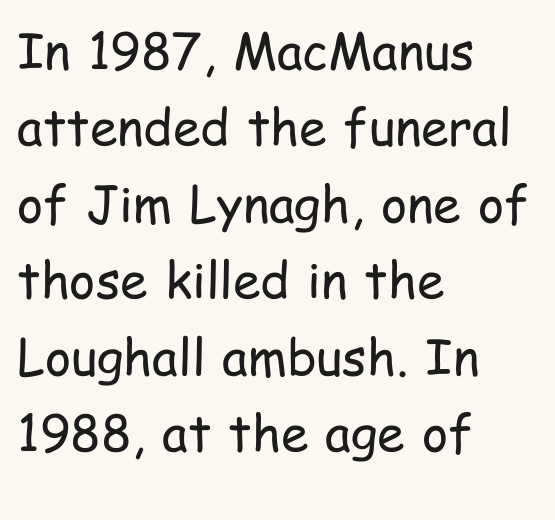
{"serif": "no", "italic": "no", "bold": "no", "weight": "regular", "width": "condensed", "stroke_contrast": "low", "x_height": "medium", "monospaced": "no", "underline": "no", "align": "left", "line_spacing": "normal", "line_spacing_ratio": 1.53, "letter_spacing": "normal", "letter_spacing_em": 0.0, "glyph_px": 50}
